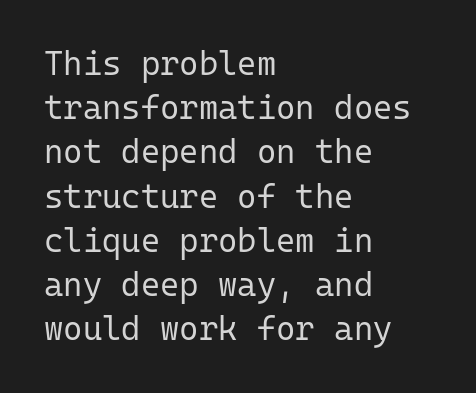
Q: Is the text bold? A: No.
Q: Is the text italic (slanted)? A: No, it is upright.
Q: Is the typeface a serif or a sans-serif typeface? A: Sans-serif.
Q: Is the text underlined? A: No.
Q: How is the paragraph aligned? A: Left-aligned.
Q: Is the spacing between letters normal or unusually wide? A: Normal.
Q: Is the spacing between lines tight, normal or loose? A: Normal.
Q: Width (condensed, normal, or wide)? A: Normal.
Q: Stroke contrast? A: Low.
Q: x-height? A: Medium.
Q: Monospaced? A: Yes.
